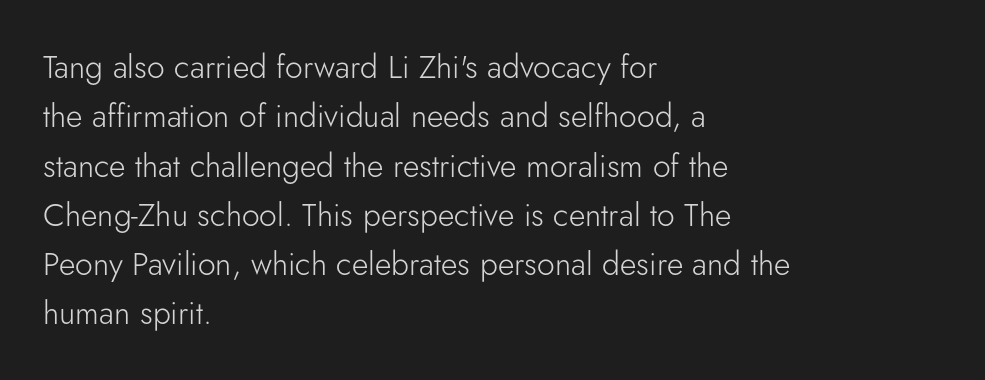
The image shows 32 px light sans-serif type, upright; set left-aligned, normal line spacing (1.54x), normal letter spacing, not underlined; low stroke contrast and a small x-height.
